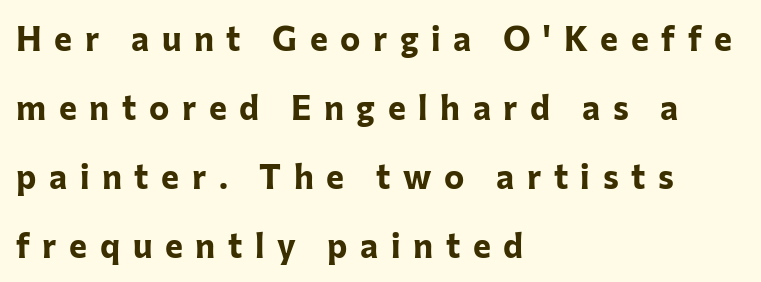
You could not count columns in this text — the font is proportionally spaced. Widely set lines give the paragraph a tall, airy silhouette. The rendering anchors every line to the left-hand side. Style check: upright.
